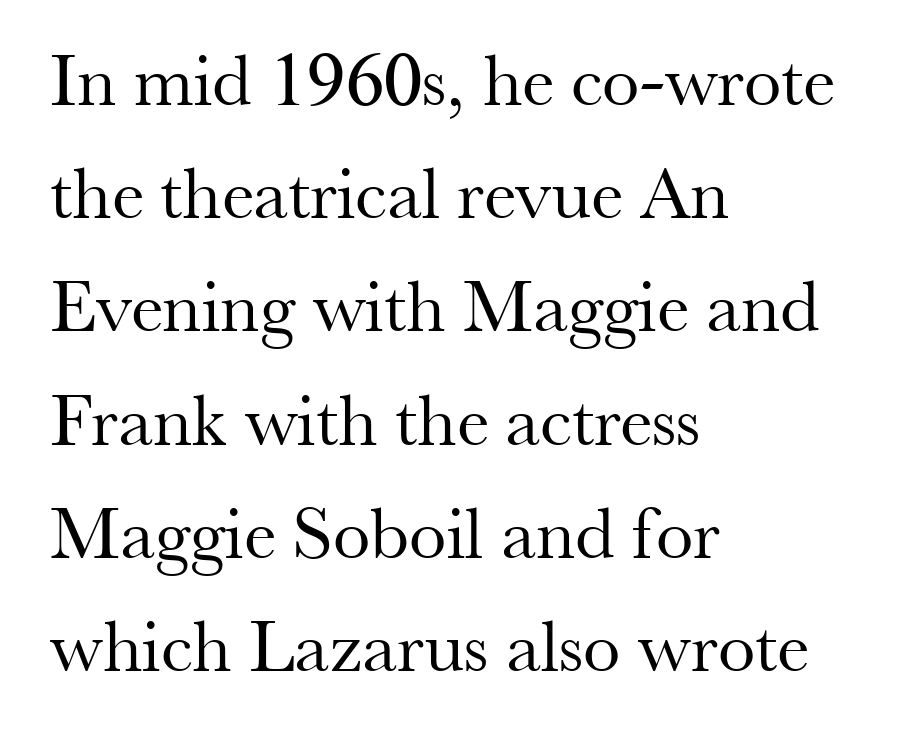
The letters carry serifs — small finishing strokes at the ends of their stems. The axis of the letterforms is exactly vertical. Letters have the restrained weight of plain body copy at most. Looks like regular typesetting: each glyph gets only the width it needs. A typesetter would call this leading conventional body-copy spacing.
